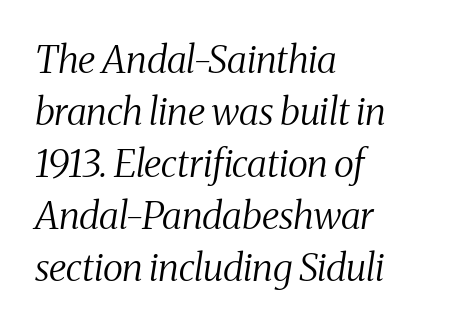
The rendering applies a slant to the glyphs. In terms of leading, this rendering sits right in the middle. Looks like regular typesetting: each glyph gets only the width it needs. The strokes carry an ordinary text weight at most.
